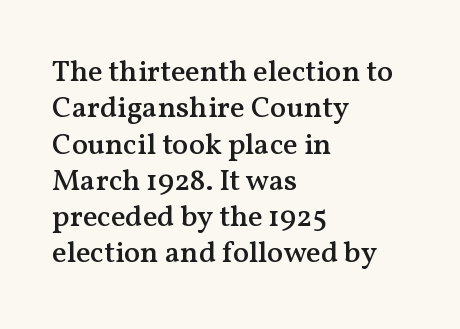
Q: Is the text bold? A: Semi-bold.
Q: Is the text italic (slanted)? A: No, it is upright.
Q: Is the typeface a serif or a sans-serif typeface? A: Serif.
Q: Is the text underlined? A: No.
Q: How is the paragraph aligned? A: Left-aligned.
Q: Is the spacing between letters normal or unusually wide? A: Normal.
Q: Width (condensed, normal, or wide)? A: Normal.
Q: Stroke contrast? A: Medium.
Q: x-height? A: Medium.
Q: Monospaced? A: No.
